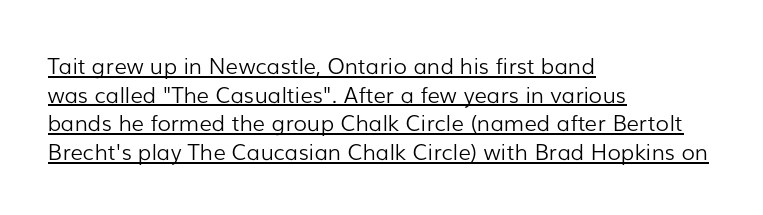
Students, observe the line beneath the letters — that is underlining. Line starts are locked; line ends wander. The vertical gap from one line to the next is medium. The lettering holds an erect, upright posture throughout. The passage shown has conventional tracking throughout. The letters look calm and open, with moderate or lighter stems.
